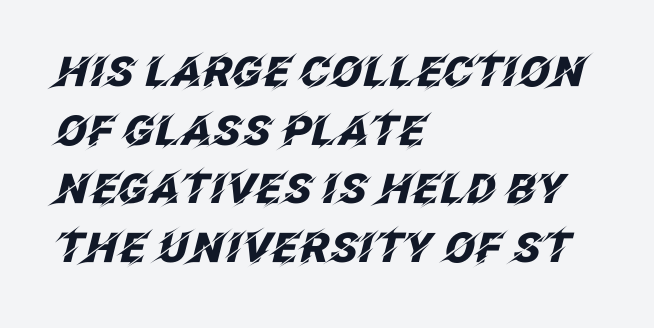
Default kerning and tracking; the words read as compact shapes. Slanted lettering throughout. The lines are quadded left. The zone under the glyphs is completely vacant. Evenly set lines give the paragraph a standard silhouette.
